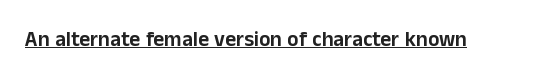
Q: Is the text italic (slanted)? A: No, it is upright.
Q: Is the text underlined? A: Yes.
Q: Is the spacing between letters normal or unusually wide? A: Normal.
